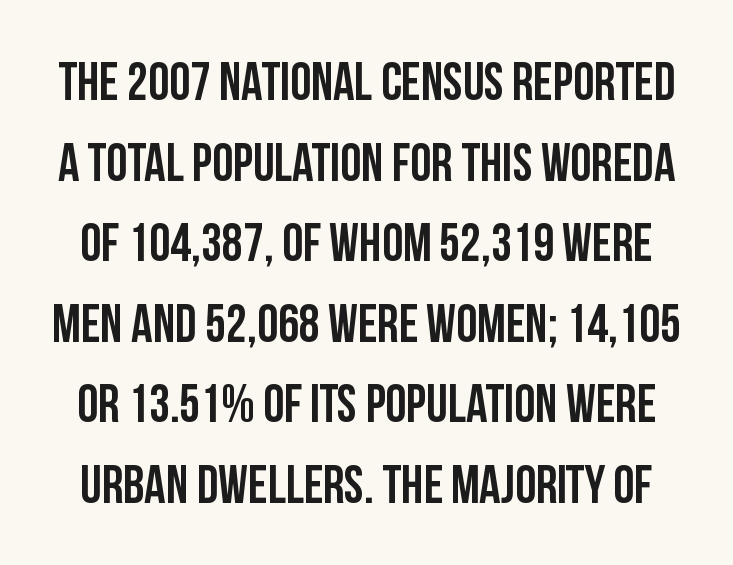
The image shows 53 px semibold, condensed sans-serif type, upright; set normal line spacing (1.52x), normal letter spacing, not underlined; low stroke contrast and a large x-height.
